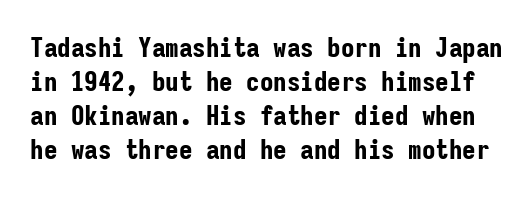
The image shows 27 px bold type, upright; set normal line spacing (1.26x), normal letter spacing, not underlined.
